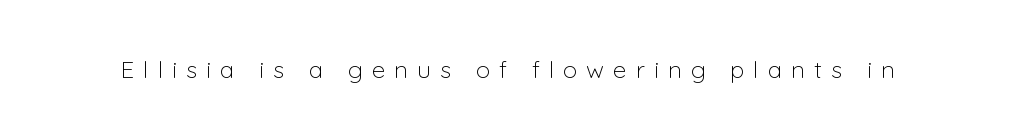
Q: Is the text bold? A: No.
Q: Is the text italic (slanted)? A: No, it is upright.
Q: Is the text underlined? A: No.
Q: Is the spacing between letters normal or unusually wide? A: Unusually wide.
